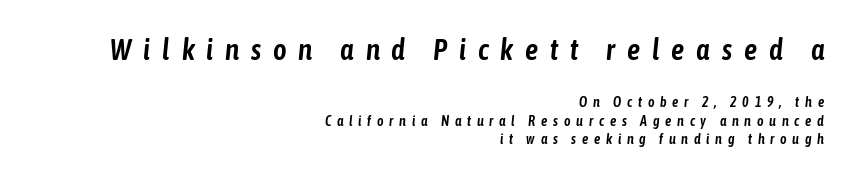
Q: Is the text italic (slanted)? A: Yes, it leans right by about 6 degrees.
Q: Is the text underlined? A: No.
Q: How is the paragraph aligned? A: Right-aligned.
Q: Is the spacing between letters normal or unusually wide? A: Unusually wide.
Q: Is the spacing between lines tight, normal or loose? A: Normal.
Q: Which block of text is set in a larger size, the first (top) or the second (bottom)? A: The first (top) one.
Q: Width (condensed, normal, or wide)? A: Condensed.
Q: Stroke contrast? A: Low.
Q: x-height? A: Medium.
Q: Monospaced? A: No.
